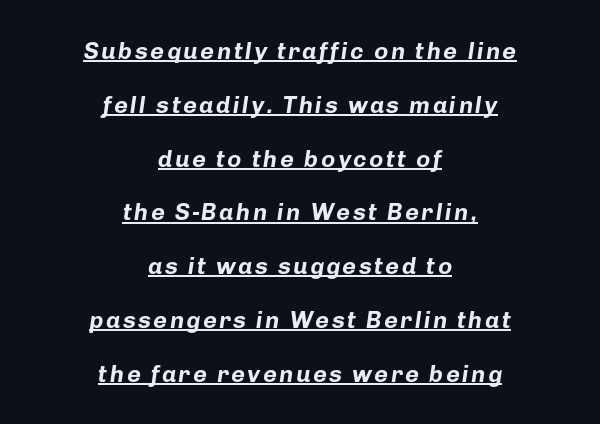
Emphasis-style slanted type is in use. One glance says open: line gaps are wider than usual. The rendering uses the underline text-decoration. These lines stack symmetrically, like a column narrowing and widening about its center. Does the weight exceed regular? Yes, all the way to bold.
